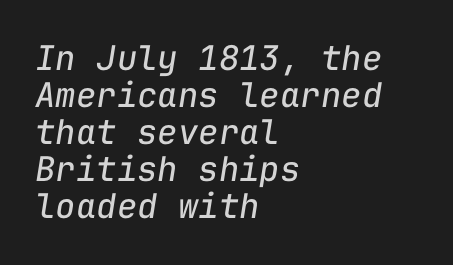
The image shows 34 px regular-weight type, italic (leaning right), monospaced; set left-aligned, tight line spacing (1.09x), normal letter spacing, not underlined; low stroke contrast and a medium x-height.
